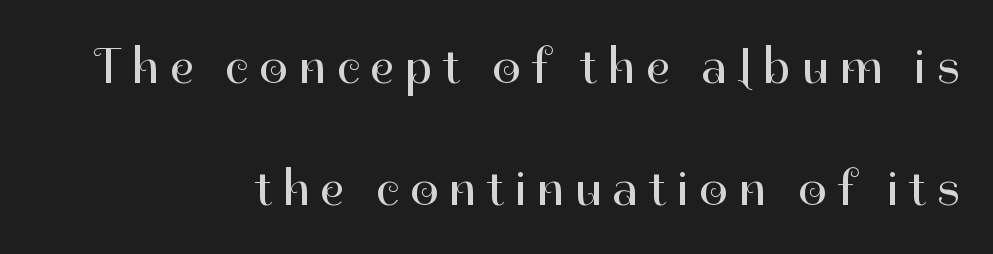
Q: Is the text bold? A: No.
Q: Is the text italic (slanted)? A: No, it is upright.
Q: Is the typeface a serif or a sans-serif typeface? A: Sans-serif.
Q: Is the text underlined? A: No.
Q: How is the paragraph aligned? A: Right-aligned.
Q: Is the spacing between letters normal or unusually wide? A: Unusually wide.
Q: Is the spacing between lines tight, normal or loose? A: Loose.
Q: Width (condensed, normal, or wide)? A: Normal.
Q: Stroke contrast? A: High.
Q: x-height? A: Medium.
Q: Monospaced? A: No.
